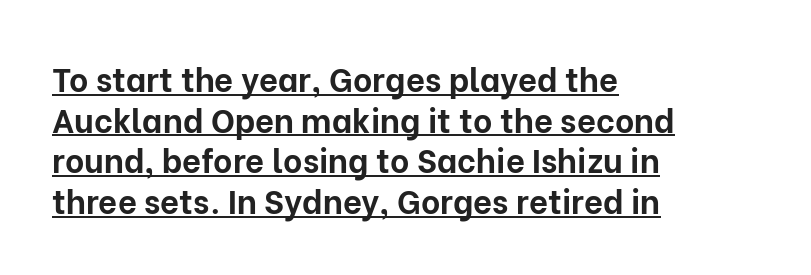
Q: Is the text bold? A: Yes.
Q: Is the text italic (slanted)? A: No, it is upright.
Q: Is the typeface a serif or a sans-serif typeface? A: Sans-serif.
Q: Is the text underlined? A: Yes.
Q: How is the paragraph aligned? A: Left-aligned.
Q: Is the spacing between letters normal or unusually wide? A: Normal.
Q: Width (condensed, normal, or wide)? A: Normal.
Q: Stroke contrast? A: Low.
Q: x-height? A: Medium.
Q: Monospaced? A: No.
